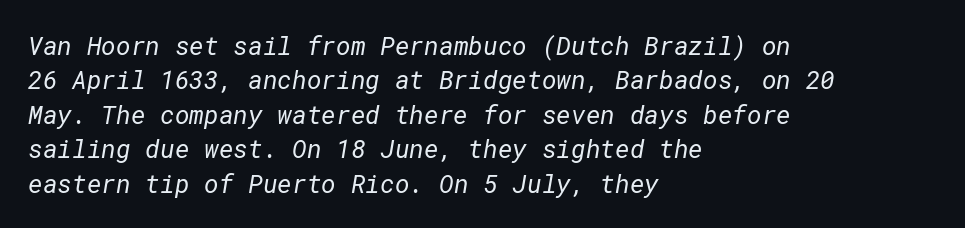
The paragraph shown leans on its left margin. The baseline area is clear. Stroke thickness stays within the range of a standard reading face or lighter. Summary of vertical rhythm: regular, with standard interline spacing. The horizontal fit of the characters is conventional and even.
